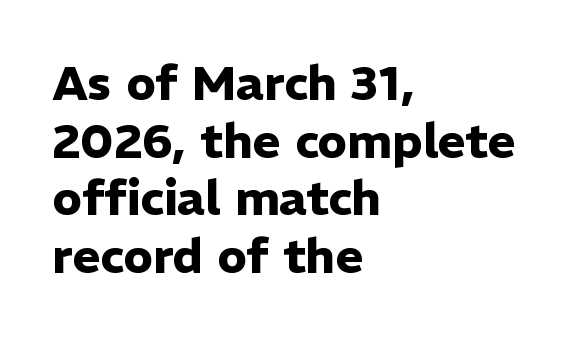
{"serif": "no", "italic": "no", "bold": "yes", "weight": "heavy", "width": "normal", "stroke_contrast": "low", "x_height": "medium", "monospaced": "no", "underline": "no", "align": "left", "line_spacing_ratio": 1.2, "letter_spacing": "normal", "letter_spacing_em": 0.0, "glyph_px": 48}
